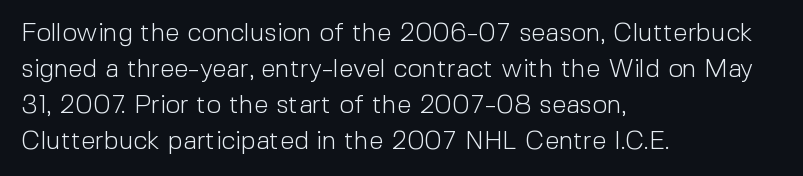
The characters are drawn with everyday or finer stroke widths. Line beginnings align vertically; line endings do not. Rule under the text: the space is simply empty. Words appear dense and cohesive because spacing is normal. Whoever set this chose a conventional vertical rhythm. Rendered with straight, roman letterforms.
